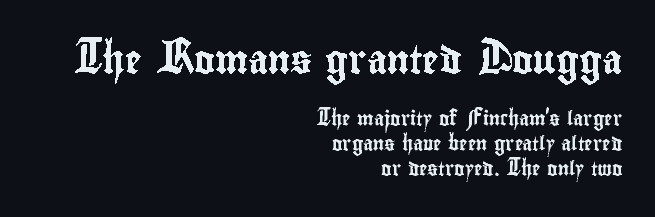
Horizontally, the lines are justified to the trailing edge only. Note: no serifs on the glyphs. Tall strokes in this sample are plumb rather than angled. Between one letter and the next there's only the usual sliver of space. The face used here is proportionally spaced, like ordinary book or web type.
